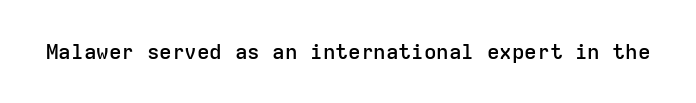
Typesetter's note: demi weight, one step under bold. The specimen omits any rule beneath the text block's lines. Is there any slant? The stems are plumb. Does extra space separate the letters? No, they use regular spacing.
